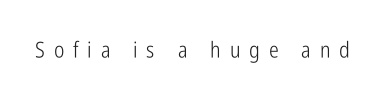
The string is rendered with underlining switched off. What stands out about the letter spacing? Its width — letters are far apart. No letter is thick-stroked: the sample isn't bold. Characters remain perfectly vertical along every line.
